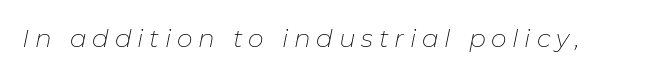
Q: Is the text bold? A: No.
Q: Is the text italic (slanted)? A: Yes, it leans right by about 11 degrees.
Q: Is the text underlined? A: No.
Q: Is the spacing between letters normal or unusually wide? A: Unusually wide.
